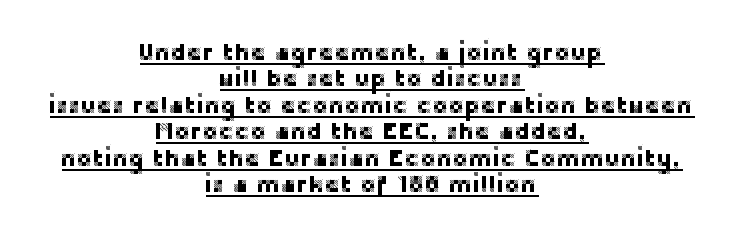
Q: Is the text italic (slanted)? A: No, it is upright.
Q: Is the text underlined? A: Yes.
Q: How is the paragraph aligned? A: Centered.
Q: Is the spacing between letters normal or unusually wide? A: Normal.
Q: Is the spacing between lines tight, normal or loose? A: Tight.
